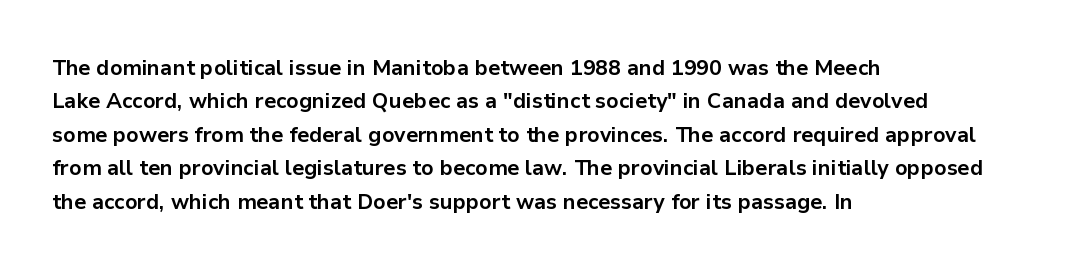
Q: Is the text bold? A: Yes.
Q: Is the text italic (slanted)? A: No, it is upright.
Q: Is the text underlined? A: No.
Q: How is the paragraph aligned? A: Left-aligned.
Q: Is the spacing between letters normal or unusually wide? A: Normal.
Q: Is the spacing between lines tight, normal or loose? A: Normal.
